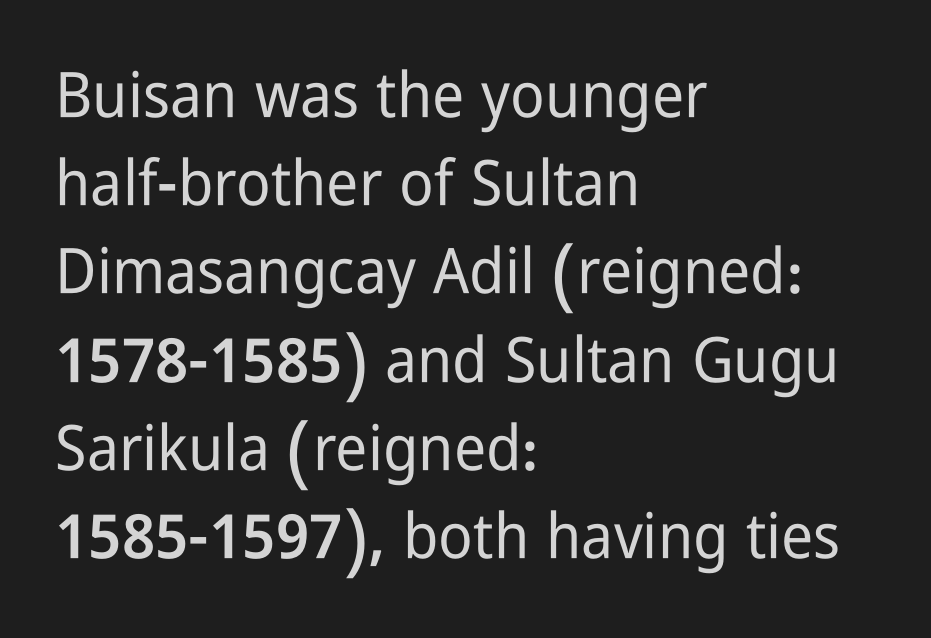
Varying glyph widths throughout — classic text-font behaviour. The ragged edge is on the right, which tells us the setting is flush left. If you drew a line through each stem, it would be perfectly vertical. The rendering uses a moderate line-height, typical for paragraphs. Underline: absent. Regarding serifs, this sample does without them.
